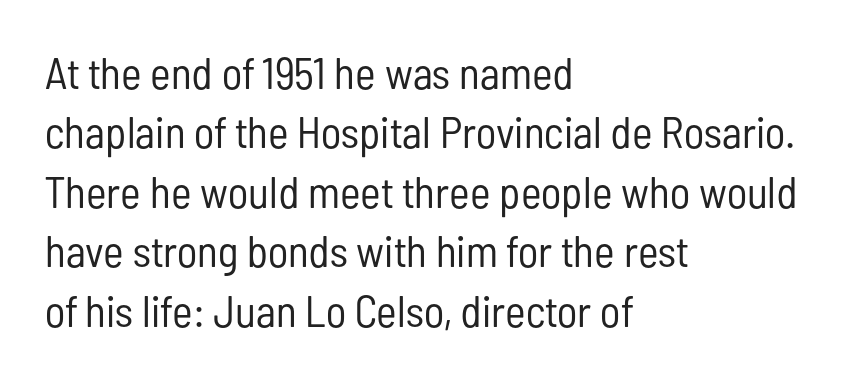
The image shows 44 px regular-weight, condensed sans-serif type, upright; set left-aligned, normal line spacing (1.35x), normal letter spacing, not underlined; low stroke contrast and a medium x-height.
